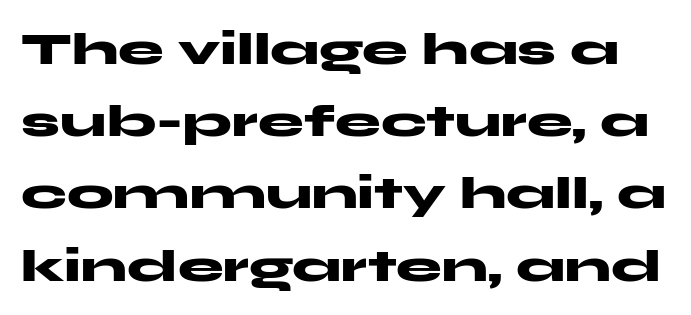
Q: Is the text bold? A: Yes.
Q: Is the text italic (slanted)? A: No, it is upright.
Q: Is the typeface a serif or a sans-serif typeface? A: Sans-serif.
Q: Is the text underlined? A: No.
Q: Is the spacing between letters normal or unusually wide? A: Normal.
Q: Is the spacing between lines tight, normal or loose? A: Normal.
Q: Width (condensed, normal, or wide)? A: Wide.
Q: Stroke contrast? A: Medium.
Q: x-height? A: Medium.
Q: Monospaced? A: No.
